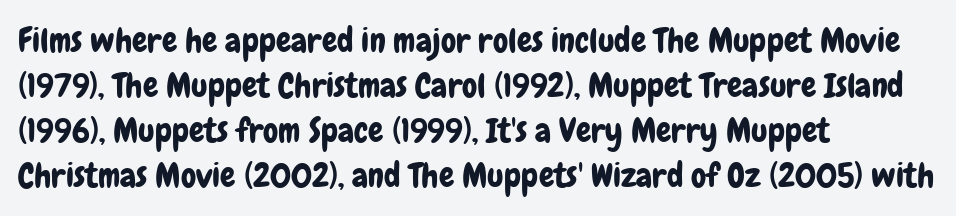
Left-aligned paragraph, ragged on the right. Ordinary non-slanted type is in use. Type style note: lacks serifs. The block of text has a typical density, with ordinary space between rows. Spacing verdict: proportional, widths tailored to each character. Only glyphs here, with clear space below each row.
